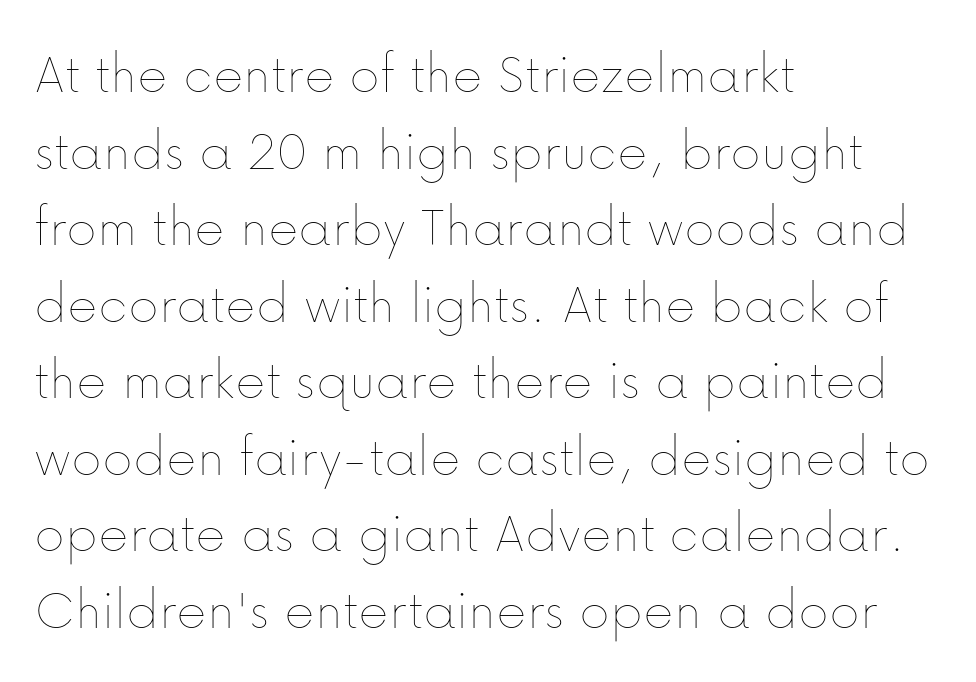
{"italic": "no", "bold": "no", "weight": "thin", "width": "normal", "stroke_contrast": "low", "x_height": "medium", "monospaced": "no", "underline": "no", "align": "left", "line_spacing": "normal", "line_spacing_ratio": 1.32, "letter_spacing": "normal", "letter_spacing_em": 0.0, "glyph_px": 58}
